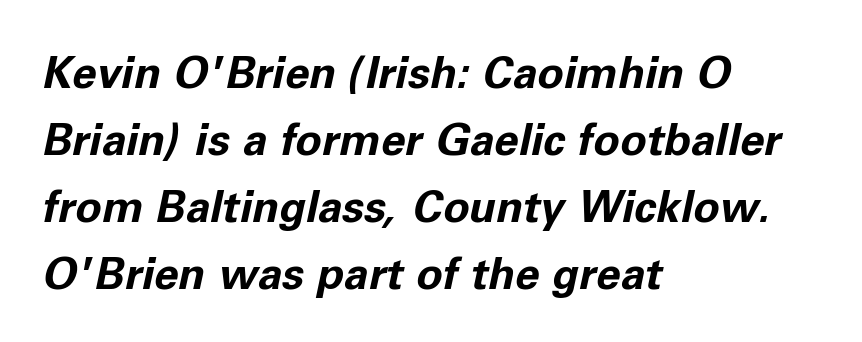
The passage shown stacks its lines at a standard gap. Lines of text with bare space underneath. Typographic density is high because the face is bold. Every character sits at an angle, as italics do. This rendering uses left alignment, leaving the right contour irregular.
